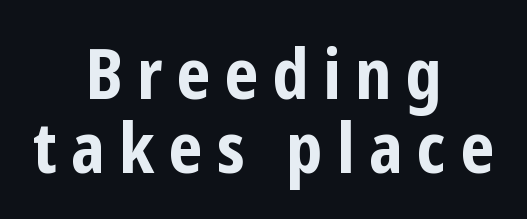
{"serif": "no", "italic": "no", "bold": "yes", "weight": "bold", "width": "condensed", "stroke_contrast": "low", "x_height": "medium", "monospaced": "no", "underline": "no", "align": "center", "line_spacing": "tight", "line_spacing_ratio": 1.07, "letter_spacing": "wide", "letter_spacing_em": 0.21, "glyph_px": 69}
